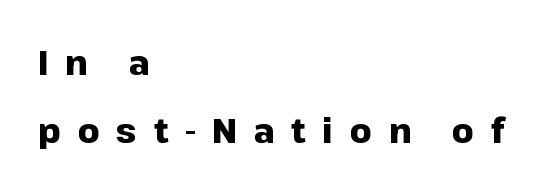
Beneath every word, the page is bare. Posture: straight, roman, zero tilt. Leading: increased. Tracking here is generous; glyphs stand well apart from one another.
